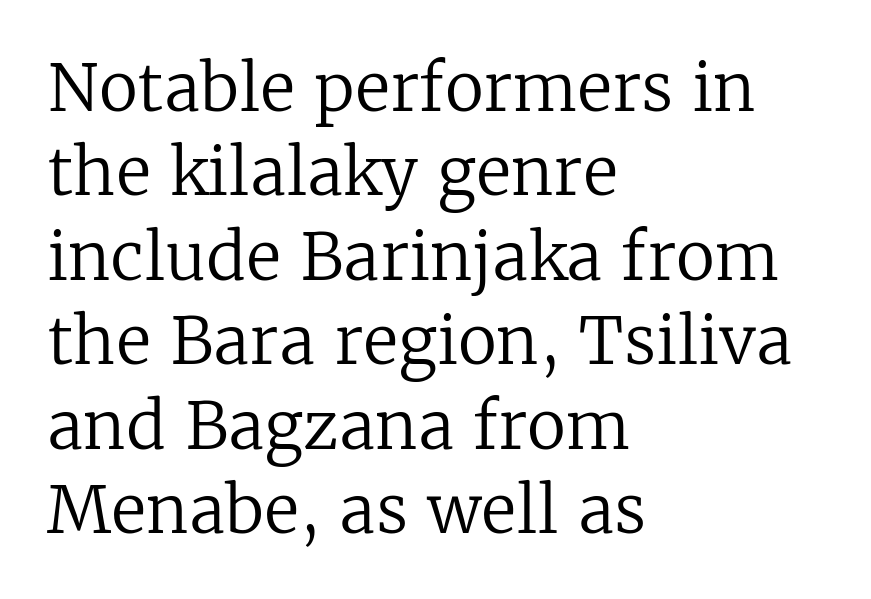
Quick note: not italic, upright. In terms of letterspacing, this is plain default setting. The weight tops out at a normal text grade. The baseline area is clear.
